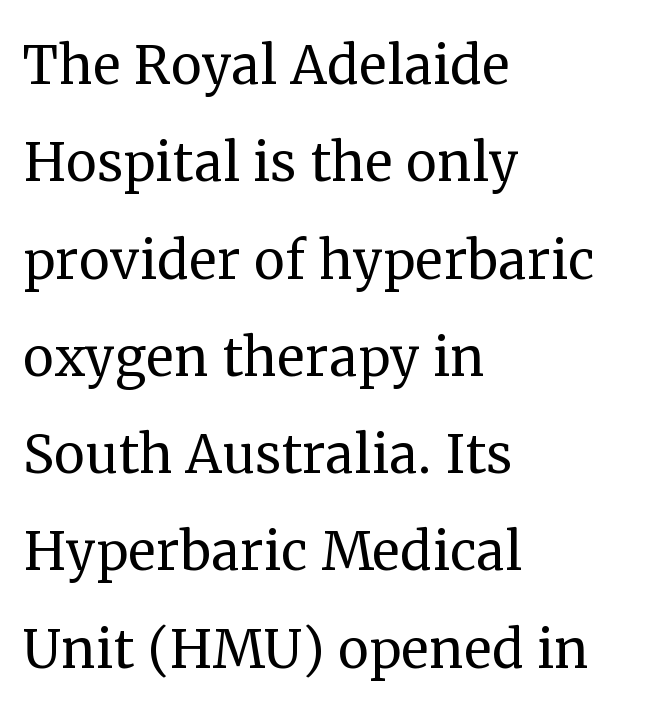
The passage shown is not underscored anywhere. Character widths vary here, with narrow letters taking less room than wide ones. Quick note: not italic, upright. Leftover space on each line is placed entirely after the last word. Nothing heavy about these letters — not bold at all.
